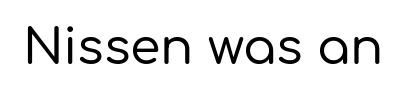
{"serif": "no", "italic": "no", "width": "normal", "stroke_contrast": "low", "x_height": "medium", "monospaced": "no", "underline": "no", "letter_spacing": "normal", "letter_spacing_em": 0.0, "glyph_px": 49}
